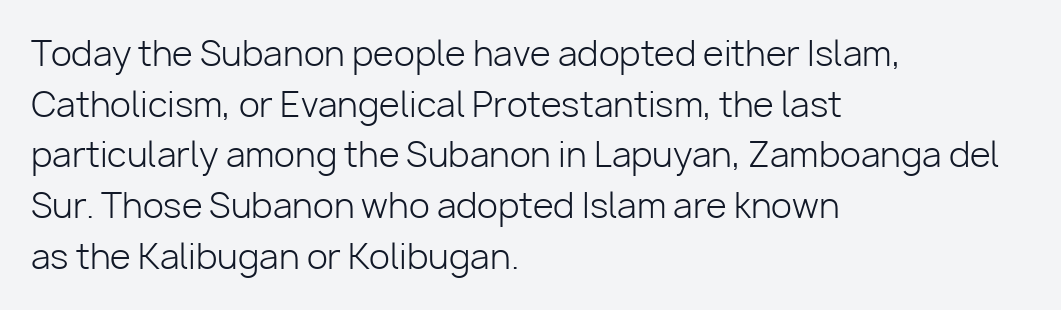
The image shows 34 px light sans-serif type, upright; set left-aligned, normal line spacing (1.49x), normal letter spacing, not underlined; low stroke contrast and a medium x-height.
